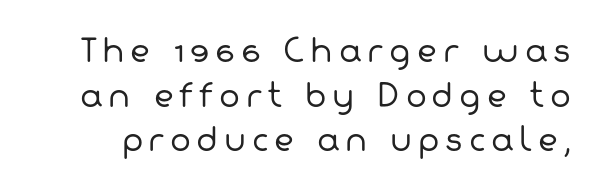
The image shows 31 px regular-weight sans-serif type; set normal line spacing (1.44x), not underlined; low stroke contrast and a medium x-height.
